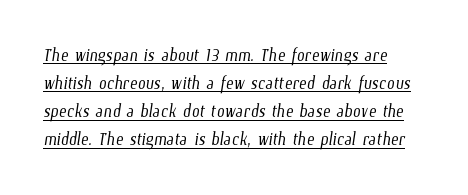
The image shows 23 px text type; set left-aligned, line spacing 1.22x, normal letter spacing, underlined.
